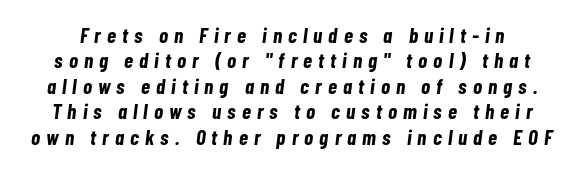
Compared with an ordinary text face, these strokes are far heavier — a full bold. If you drew a line through each stem, it would be angled. In terms of letterspacing, this is a distinctly airy, spread setting. The foot of each line stays bare and open.
